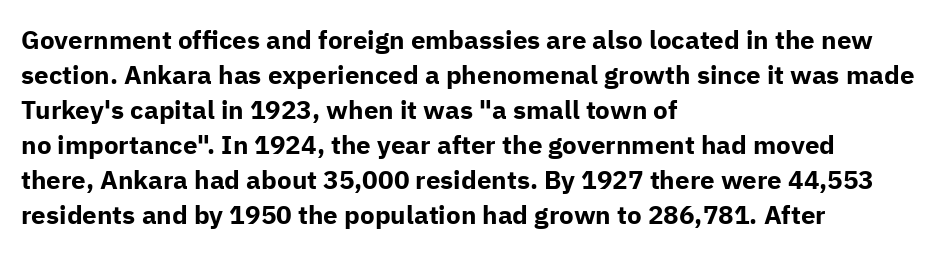
{"italic": "no", "bold": "yes", "underline": "no", "align": "left", "line_spacing": "normal", "line_spacing_ratio": 1.35, "letter_spacing": "normal", "letter_spacing_em": 0.0, "glyph_px": 26}
